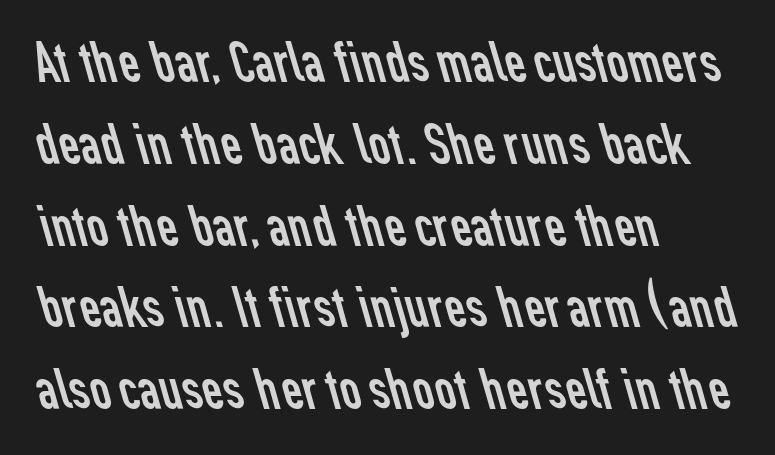
Nothing heavy about these letters — not bold at all. A typesetter would call this zero additional tracking. These lines are composed in type without serifs. This block has exactly the height ordinary leading produces.
